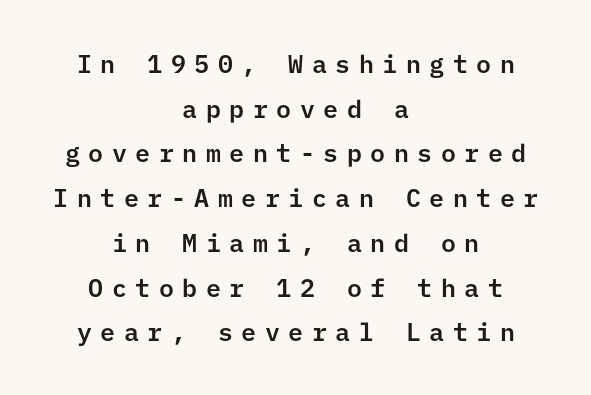
{"italic": "no", "underline": "no", "align": "center", "line_spacing_ratio": 1.79, "letter_spacing": "wide", "letter_spacing_em": 0.34, "glyph_px": 25}
